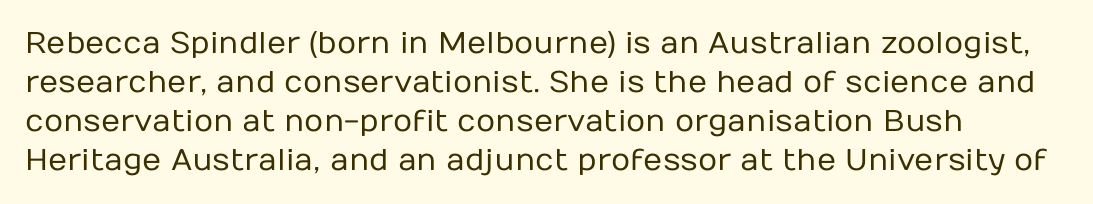
Q: Is the text bold? A: No.
Q: Is the text italic (slanted)? A: No, it is upright.
Q: Is the typeface a serif or a sans-serif typeface? A: Sans-serif.
Q: Is the text underlined? A: No.
Q: How is the paragraph aligned? A: Left-aligned.
Q: Is the spacing between letters normal or unusually wide? A: Normal.
Q: Is the spacing between lines tight, normal or loose? A: Normal.
Q: Width (condensed, normal, or wide)? A: Normal.
Q: Stroke contrast? A: Low.
Q: x-height? A: Medium.
Q: Monospaced? A: No.
